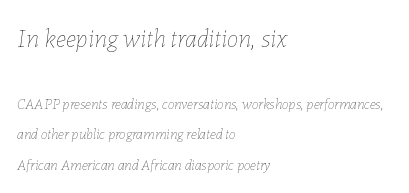
Characters follow at the spacing the type designer built in. Quick note: italic. The glyphs are unaccompanied by any horizontal stroke below them. This rendering uses left alignment, leaving the right contour irregular. Is the lower block the larger one? No — the upper block carries the bigger type.
